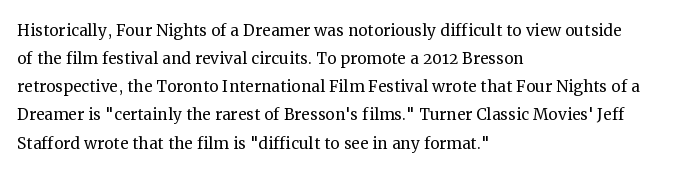
Q: Is the text bold? A: No.
Q: Is the text italic (slanted)? A: No, it is upright.
Q: Is the text underlined? A: No.
Q: How is the paragraph aligned? A: Left-aligned.
Q: Is the spacing between letters normal or unusually wide? A: Normal.
Q: Is the spacing between lines tight, normal or loose? A: Normal.
